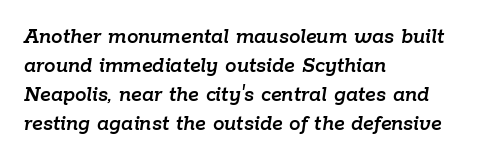
Type without underlining. How would I describe the line gaps? Plain and ordinary. Caption: standard tracking, unaltered. Quick note: italic.
